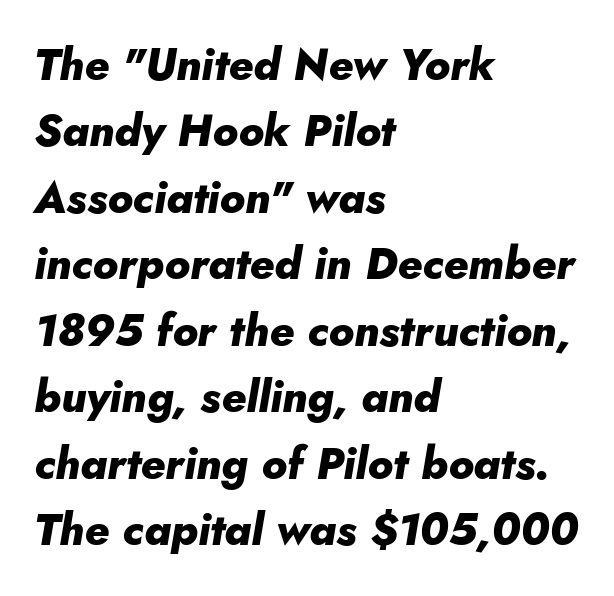
Varying glyph widths throughout — classic text-font behaviour. The passage is arranged the way most books set body copy — flush left. What weight is shown? A full bold with thick strokes. In terms of letterspacing, this is plain default setting.
